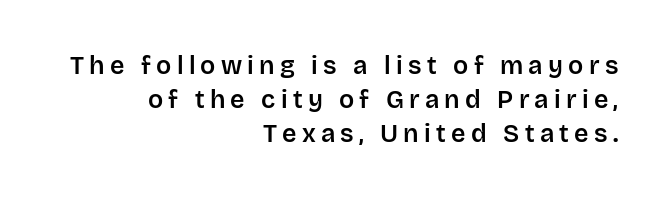
Q: Is the text italic (slanted)? A: No, it is upright.
Q: Is the text underlined? A: No.
Q: How is the paragraph aligned? A: Right-aligned.
Q: Is the spacing between letters normal or unusually wide? A: Unusually wide.
Q: Is the spacing between lines tight, normal or loose? A: Normal.
